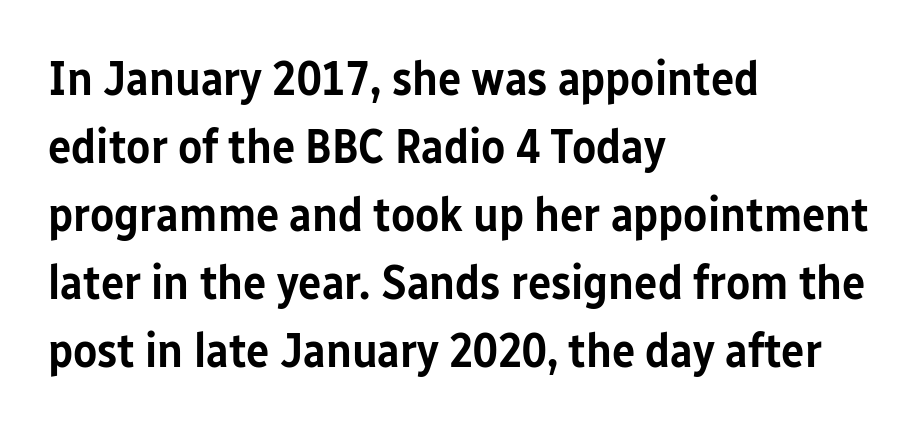
Honestly, there is no underline to notice here at all. These lines were composed using upright roman letters. A sans-serif font was chosen for this passage. Notice how the passage keeps a crisp vertical edge on the left only.
